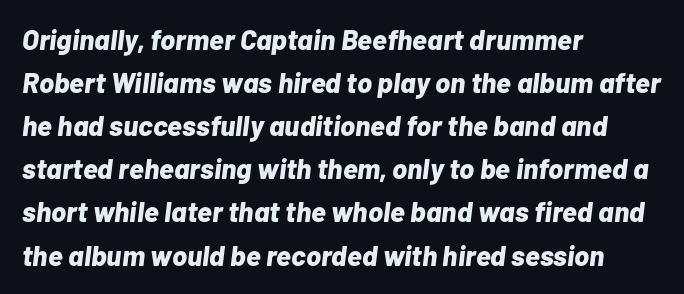
{"italic": "yes", "lean": "right", "slant_degrees": 7, "bold": "yes", "weight": "bold", "width": "normal", "stroke_contrast": "low", "x_height": "medium", "monospaced": "no", "underline": "no", "align": "left", "line_spacing": "normal", "line_spacing_ratio": 1.54, "letter_spacing": "normal", "letter_spacing_em": 0.0, "glyph_px": 28}
